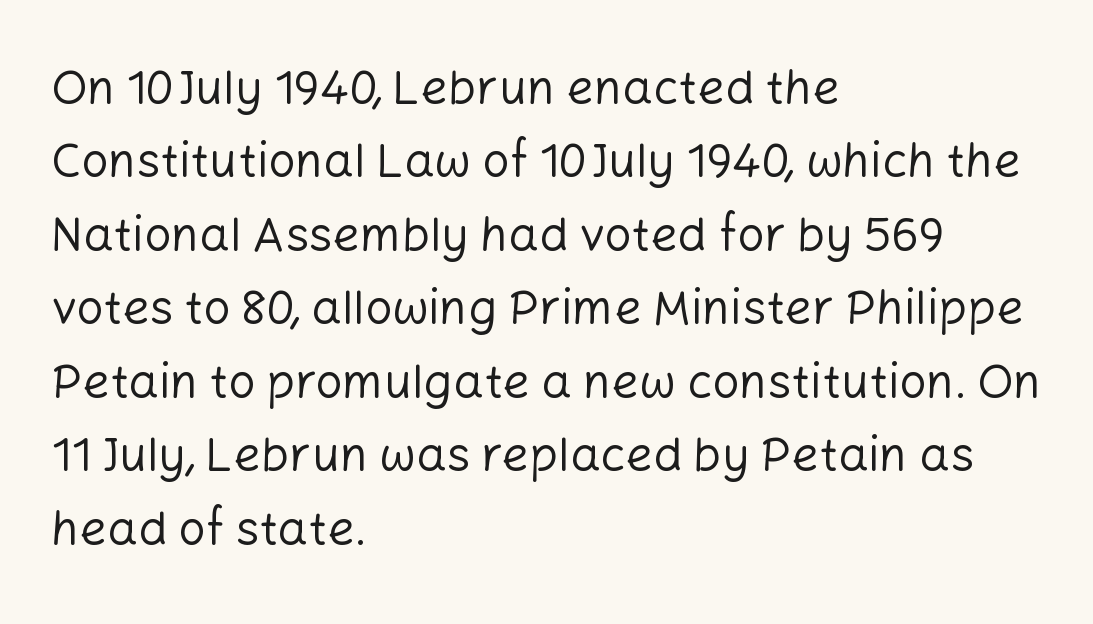
This is sans-serif lettering, the kind often seen on screens and signage. Here the designer chose a conventional face with non-uniform glyph widths. The weight would be labelled regular, book, light, or lighter still. A normal amount of white space separates one row of letters from the next.
